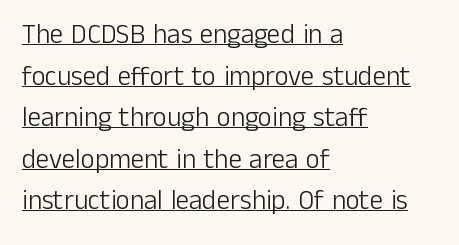
Q: Is the text bold? A: No.
Q: Is the text italic (slanted)? A: No, it is upright.
Q: Is the text underlined? A: Yes.
Q: How is the paragraph aligned? A: Left-aligned.
Q: Is the spacing between letters normal or unusually wide? A: Normal.
Q: Is the spacing between lines tight, normal or loose? A: Normal.
